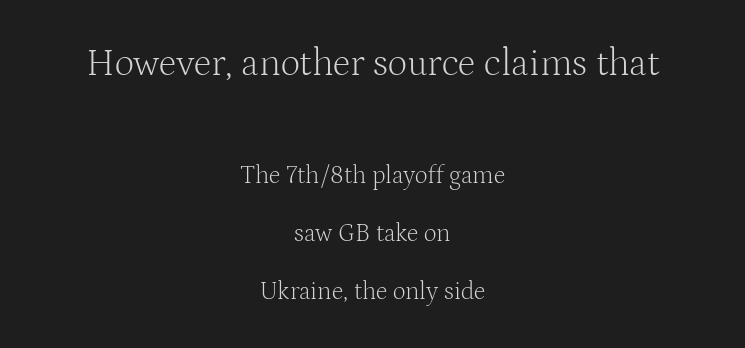
{"serif": "yes", "italic": "no", "bold": "no", "weight": "light", "width": "normal", "stroke_contrast": "medium", "x_height": "medium", "monospaced": "no", "underline": "no", "align": "center", "line_spacing": "loose", "line_spacing_ratio": 2.32, "letter_spacing": "normal", "letter_spacing_em": 0.0, "larger_block": "first", "size_ratio": 1.52, "glyph_px": 38}
